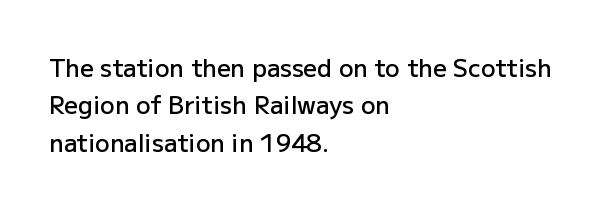
The image shows 24 px text type, upright; set left-aligned, normal line spacing (1.56x), normal letter spacing, not underlined.
